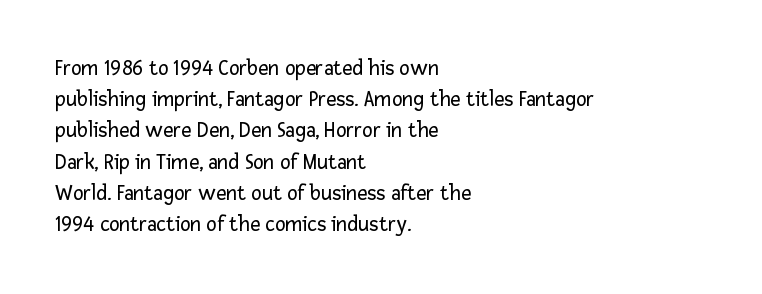
Every row of glyphs begins at an identical x-position on the left. The typesetting does not lean heavy: it is not bold. One glance says typical: line gaps are just what's usual. Underlining? Definitely not there.
